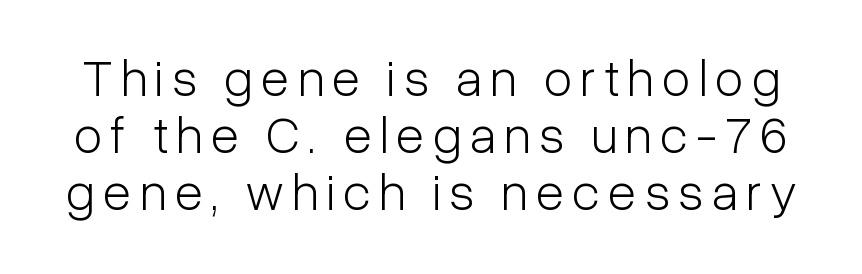
Q: Is the text bold? A: No.
Q: Is the text italic (slanted)? A: No, it is upright.
Q: Is the typeface a serif or a sans-serif typeface? A: Sans-serif.
Q: Is the text underlined? A: No.
Q: Is the spacing between lines tight, normal or loose? A: Tight.
Q: Width (condensed, normal, or wide)? A: Condensed.
Q: Stroke contrast? A: Low.
Q: x-height? A: Medium.
Q: Monospaced? A: No.
